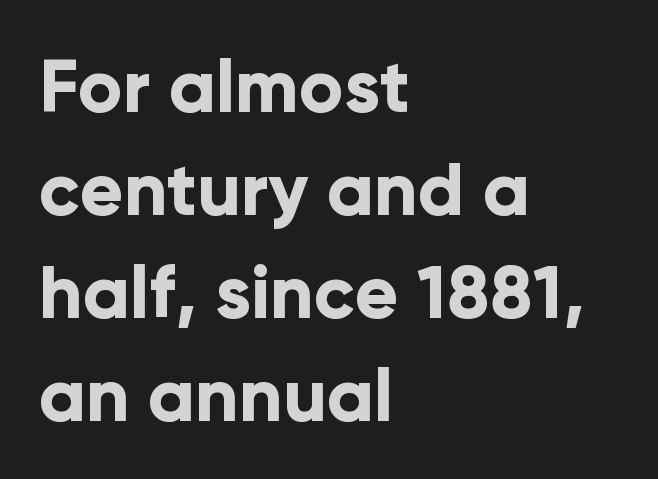
Glyph-to-glyph distance matches everyday printed text. Varying glyph widths throughout — classic text-font behaviour. Reading down the block, your eye returns to a fixed left position each line. Only glyphs here, with clear space below each row.
